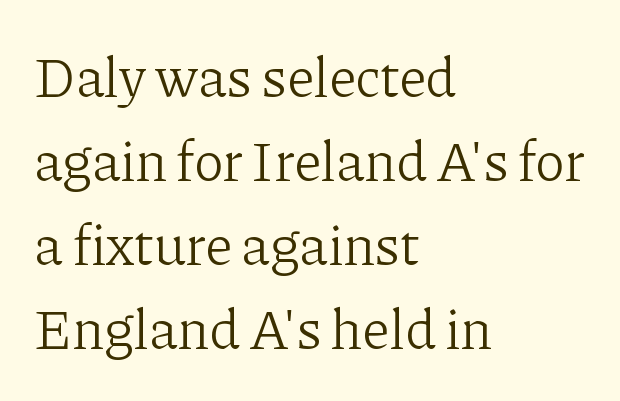
{"serif": "yes", "italic": "no", "bold": "no", "weight": "light", "width": "normal", "stroke_contrast": "low", "x_height": "medium", "monospaced": "no", "underline": "no", "align": "left", "line_spacing": "normal", "line_spacing_ratio": 1.5, "letter_spacing": "normal", "letter_spacing_em": 0.0, "glyph_px": 56}
